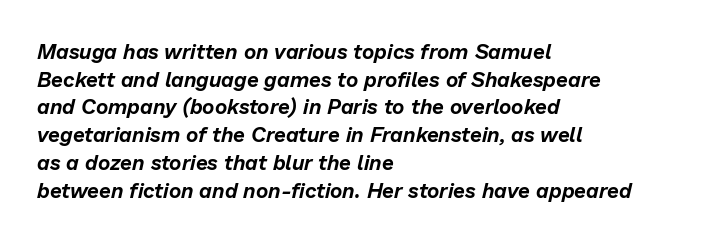
Which margin do the lines hug? The left one — the right edge is uneven. The specimen omits any rule beneath the text block's lines. Notice how the stems are inclined rather than vertical — that's the hallmark of italics. Successive baselines arrive at the customary interval.
